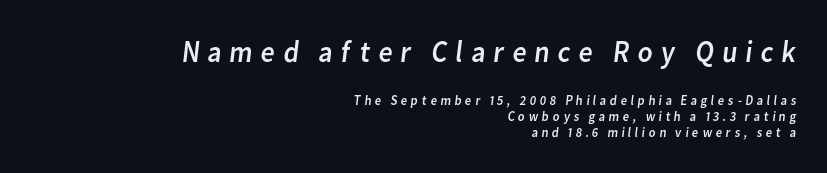
The setting favours the right margin, as signatures and pull-quotes sometimes do. No chunkiness to these letters — they're not bold. Visually, the top section dominates because its glyphs are scaled up. Grotesque or geometric, the face here clearly has no serifs.
